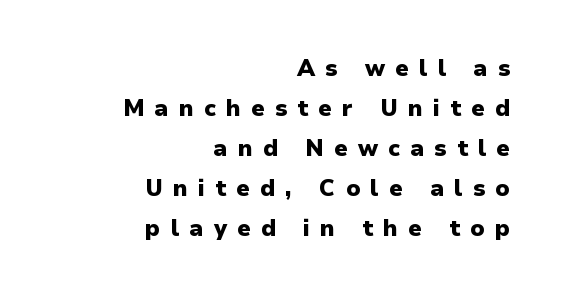
{"italic": "no", "bold": "yes", "underline": "no", "align": "right", "line_spacing_ratio": 1.74, "letter_spacing": "wide", "letter_spacing_em": 0.44, "glyph_px": 23}
